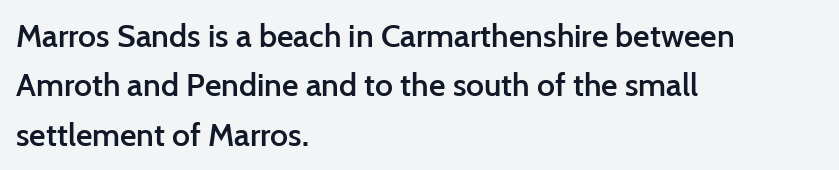
{"serif": "no", "italic": "no", "bold": "semi", "weight": "semibold", "width": "normal", "stroke_contrast": "low", "x_height": "medium", "monospaced": "no", "underline": "no", "align": "left", "line_spacing": "normal", "line_spacing_ratio": 1.54, "letter_spacing": "normal", "letter_spacing_em": 0.0, "glyph_px": 32}
